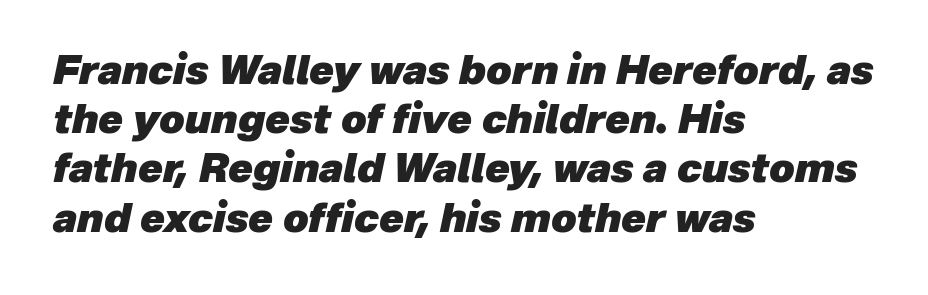
Does extra space separate the letters? No, they use regular spacing. Teacher's note: observe the even left margin — that is flush-left alignment. What weight is shown? A full bold with thick strokes. Here the designer chose a conventional face with non-uniform glyph widths.
